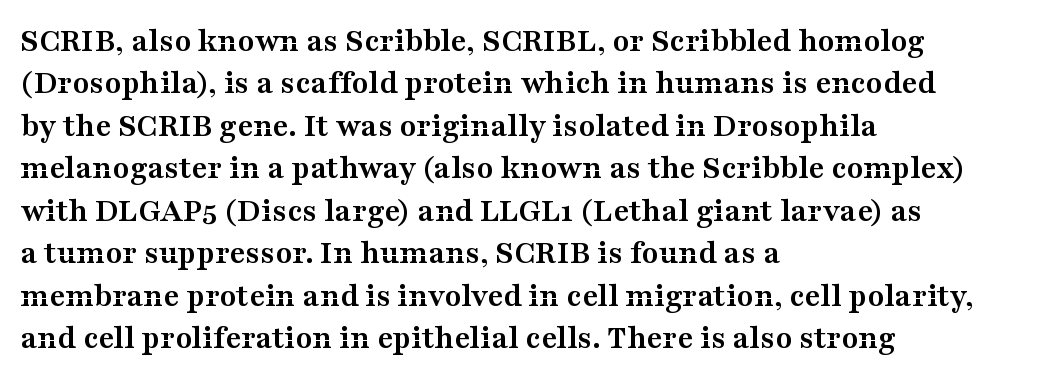
This sample has the flowing, uneven cadence of proportional lettering. Caption: standard tracking, unaltered. A typesetter would label this face a serif. What's the leading like? Ordinary, nothing unusual.
